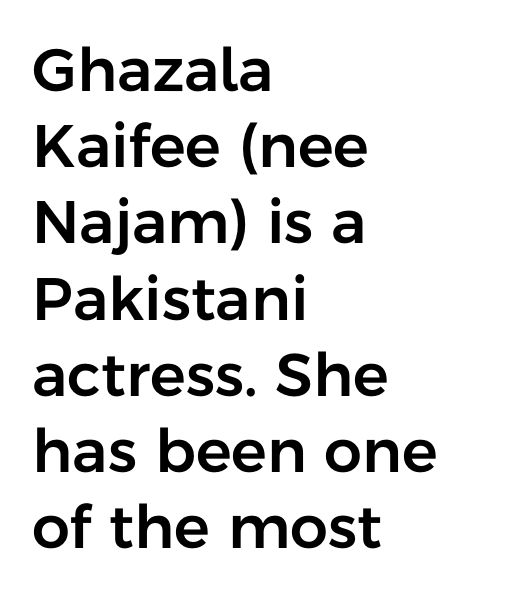
The letterforms sit shoulder to shoulder at normal distance. The font family rendered here belongs to the sans-serif group. Every row of glyphs begins at an identical x-position on the left. Think of a printed novel: that variable character pitch is what you see here.
